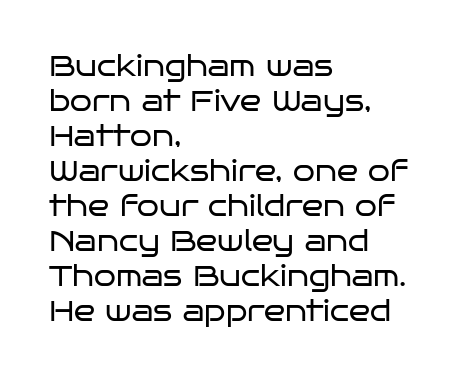
{"serif": "no", "italic": "no", "bold": "no", "weight": "regular", "width": "wide", "stroke_contrast": "low", "x_height": "large", "monospaced": "no", "underline": "no", "align": "left", "line_spacing": "normal", "line_spacing_ratio": 1.25, "letter_spacing": "normal", "letter_spacing_em": 0.0, "glyph_px": 28}
